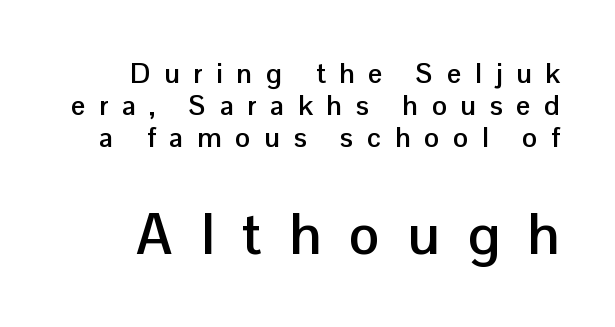
{"serif": "no", "italic": "no", "bold": "yes", "weight": "semibold", "width": "normal", "stroke_contrast": "low", "x_height": "medium", "monospaced": "no", "underline": "no", "line_spacing": "tight", "line_spacing_ratio": 1.15, "letter_spacing": "wide", "letter_spacing_em": 0.49, "larger_block": "second", "size_ratio": 2.04, "glyph_px": 57}
